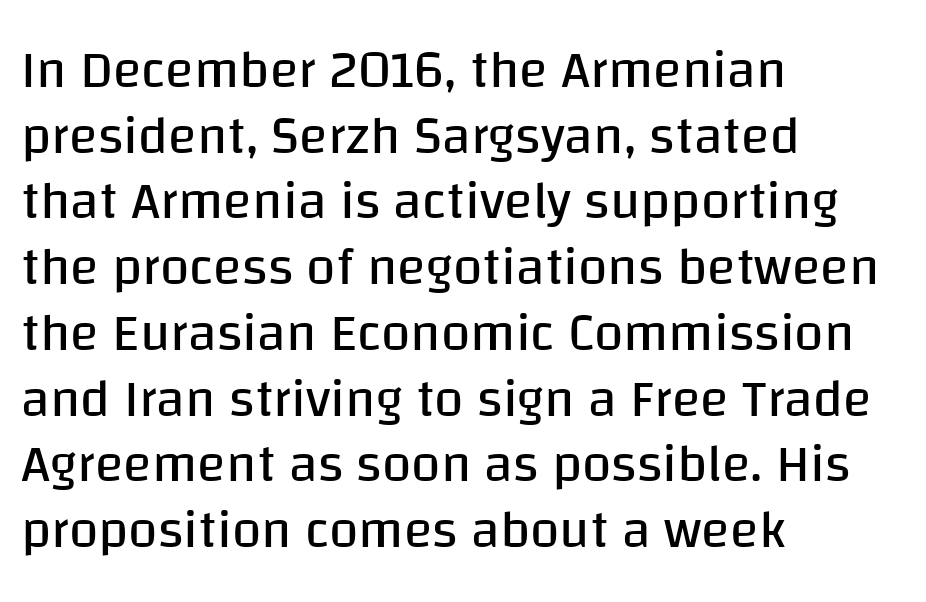
{"serif": "no", "italic": "no", "bold": "no", "weight": "regular", "width": "normal", "stroke_contrast": "low", "x_height": "large", "monospaced": "no", "underline": "no", "align": "left", "line_spacing_ratio": 1.24, "letter_spacing": "normal", "letter_spacing_em": 0.0, "glyph_px": 53}
